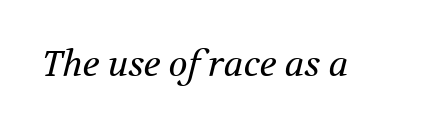
The image shows 35 px regular-weight serif type, italic (leaning right); set normal letter spacing, not underlined; medium stroke contrast and a medium x-height.
